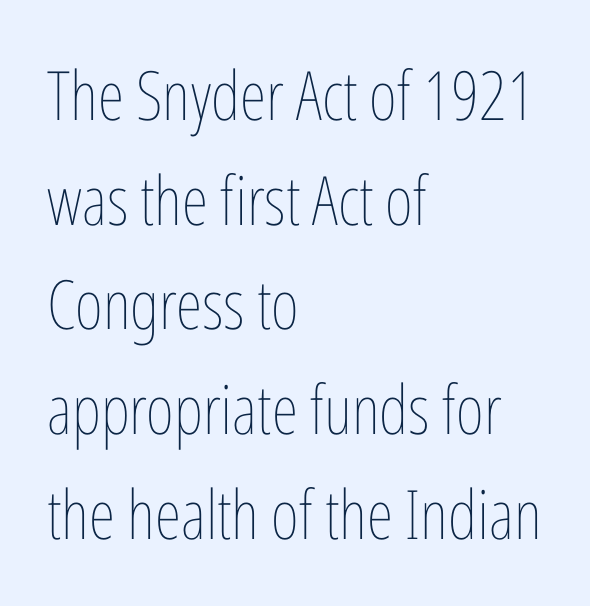
The horizontal fit of the characters is conventional and even. Rule under the text: the space is simply empty. Is this a fixed-width face? No — the glyphs have proportional, varying widths. Stroke mass is kept to a normal reading level or below.
